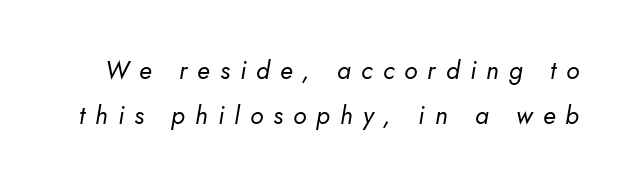
{"italic": "yes", "lean": "right", "slant_degrees": 10, "bold": "no", "underline": "no", "line_spacing_ratio": 1.8, "letter_spacing": "wide", "letter_spacing_em": 0.4, "glyph_px": 25}
